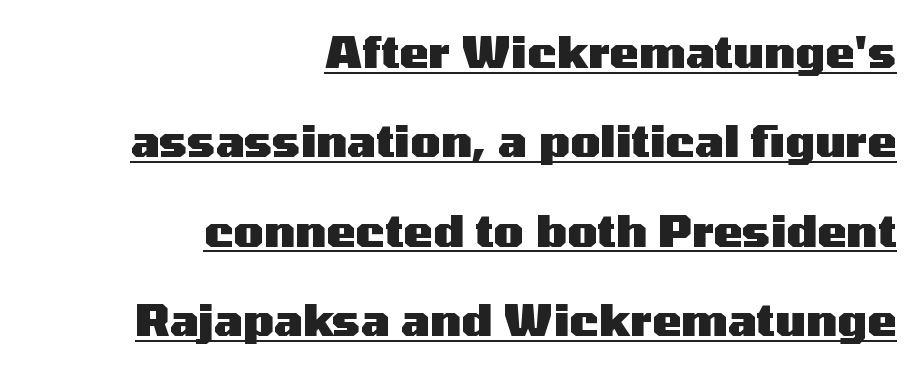
The image shows 44 px heavy, wide sans-serif type, upright; set right-aligned, loose line spacing (2.03x), normal letter spacing, underlined; medium stroke contrast and a medium x-height.
